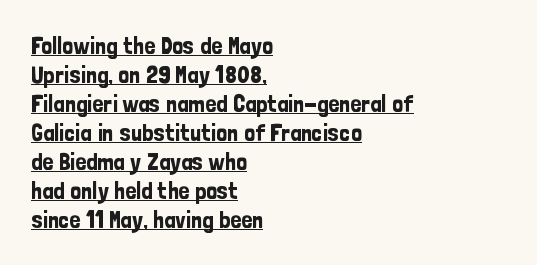
The image shows 24 px text type, upright; set left-aligned, line spacing 1.21x, normal letter spacing, underlined.
